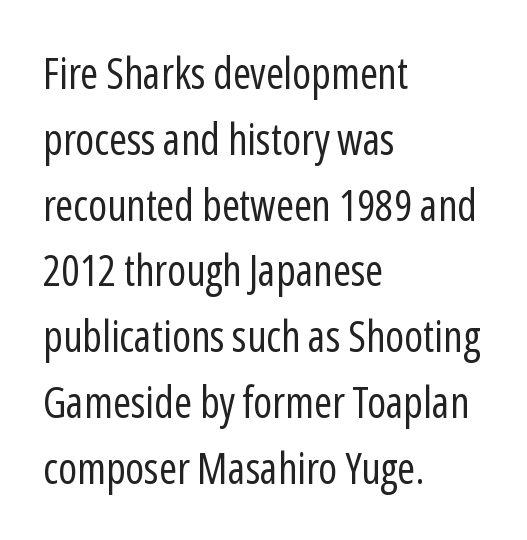
The image shows 43 px regular-weight, condensed sans-serif type, upright; set left-aligned, normal line spacing (1.53x), normal letter spacing, not underlined; low stroke contrast and a medium x-height.
